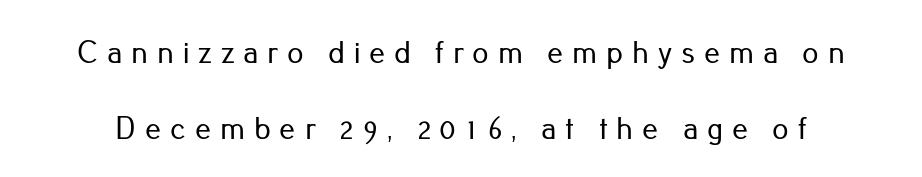
The image shows 32 px sans-serif type, upright; set loose line spacing (2.37x), unusually wide letter spacing (+0.28 em), not underlined; low stroke contrast and a small x-height.
